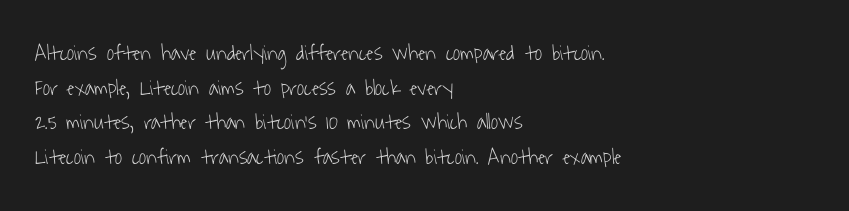
Q: Is the text bold? A: No.
Q: Is the text underlined? A: No.
Q: How is the paragraph aligned? A: Left-aligned.
Q: Is the spacing between letters normal or unusually wide? A: Normal.
Q: Is the spacing between lines tight, normal or loose? A: Normal.
